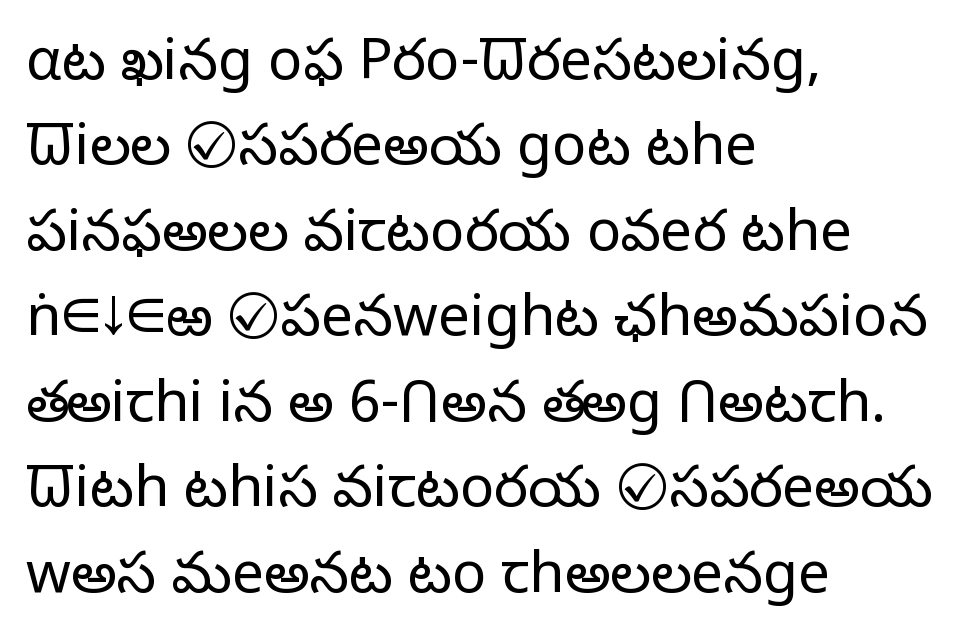
Letterform terminals end flat and unadorned throughout the passage. These lines were composed using upright roman letters. No letter is thick-stroked: the sample isn't bold. The letters advance in unequal steps, a hallmark of proportional type. This rendering features lettering with no underline. Regular leading.
